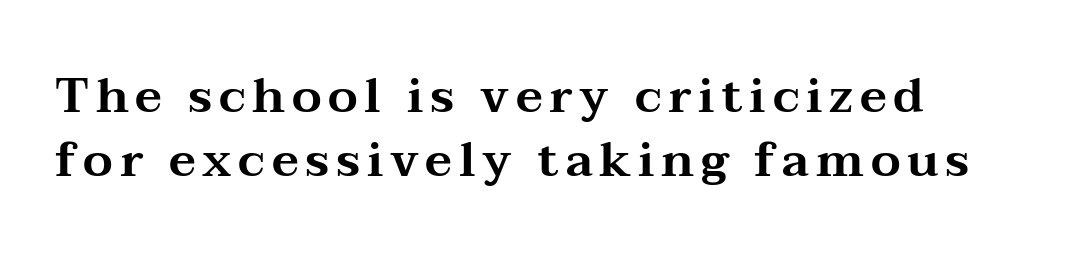
The image shows 48 px wide serif type, upright; set left-aligned, normal line spacing (1.34x), not underlined; medium stroke contrast and a medium x-height.
